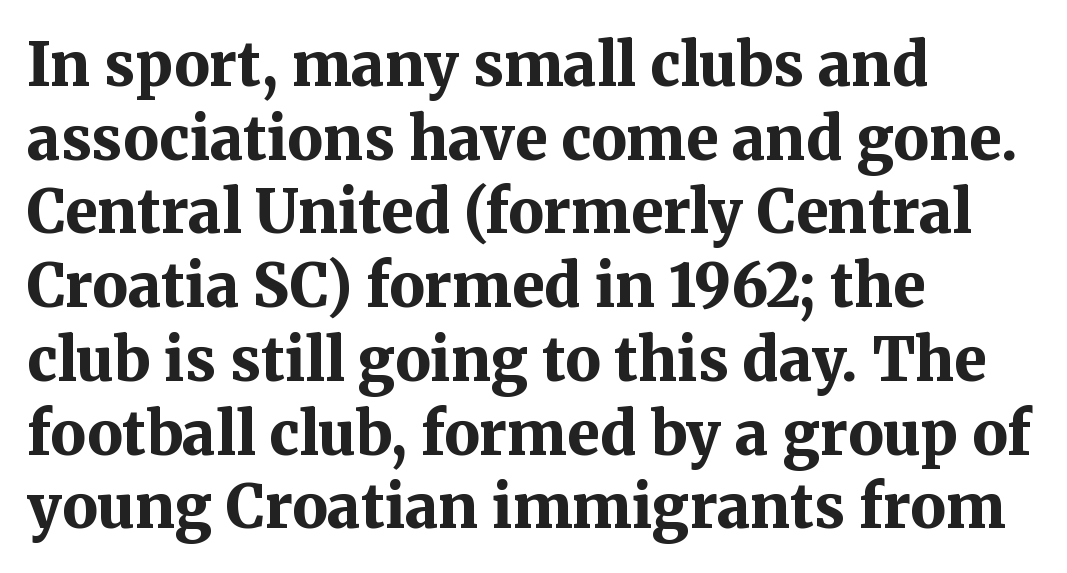
The image shows 59 px bold serif type, upright; set left-aligned, normal line spacing (1.25x), normal letter spacing, not underlined; medium stroke contrast and a medium x-height.
